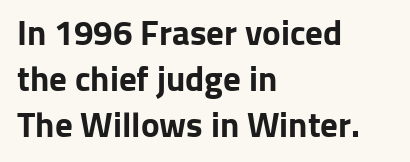
{"serif": "no", "italic": "no", "bold": "yes", "weight": "bold", "width": "normal", "stroke_contrast": "low", "x_height": "medium", "monospaced": "no", "underline": "no", "align": "left", "line_spacing": "normal", "line_spacing_ratio": 1.31, "letter_spacing": "normal", "letter_spacing_em": 0.0, "glyph_px": 35}
